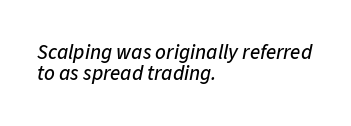
{"italic": "yes", "lean": "right", "slant_degrees": 11, "underline": "no", "align": "left", "line_spacing": "tight", "line_spacing_ratio": 0.98, "letter_spacing": "normal", "letter_spacing_em": 0.0, "glyph_px": 21}
